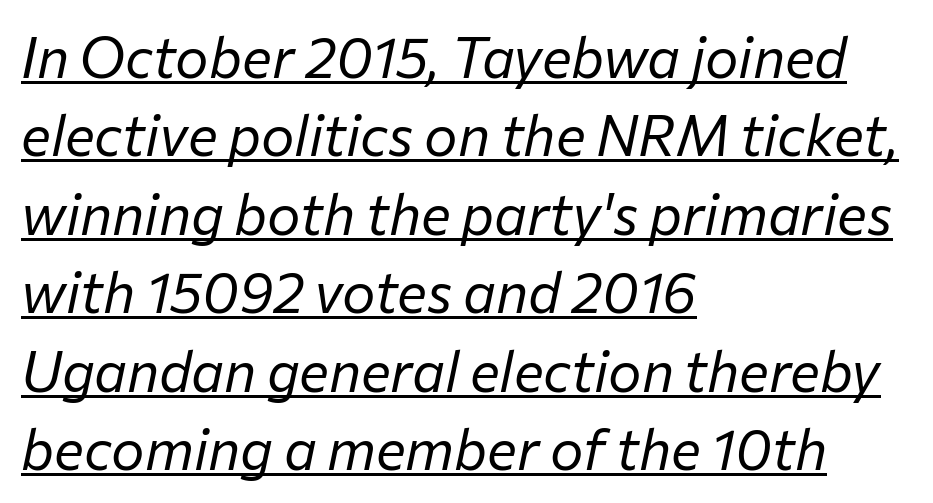
Q: Is the text bold? A: No.
Q: Is the text italic (slanted)? A: Yes, it leans right by about 12 degrees.
Q: Is the text underlined? A: Yes.
Q: How is the paragraph aligned? A: Left-aligned.
Q: Is the spacing between letters normal or unusually wide? A: Normal.
Q: Is the spacing between lines tight, normal or loose? A: Normal.
Q: Width (condensed, normal, or wide)? A: Normal.
Q: Stroke contrast? A: Low.
Q: x-height? A: Medium.
Q: Monospaced? A: No.
